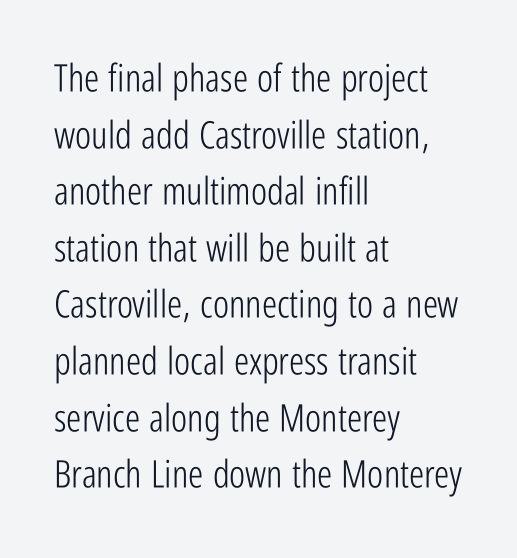
Each row of text sits above clean, open space. It's the straight-up-and-down kind of type. Does the copy run flush right? No — it runs flush left. A sans-serif font was chosen for this passage. On a weight scale, this lands at 450 or below. You could call the tracking neutral — neither tight nor loose.
